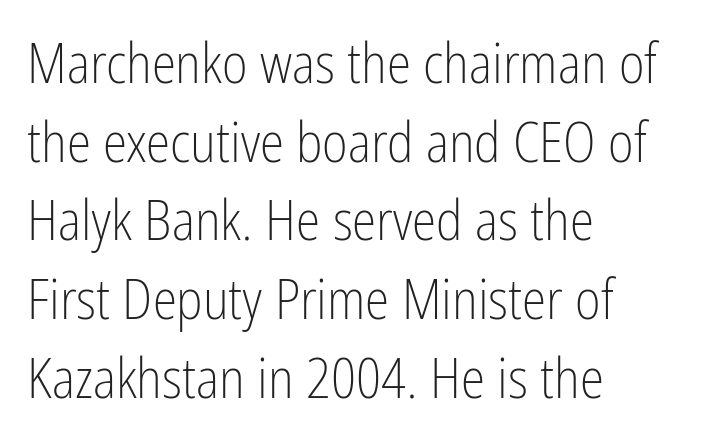
These lines are rendered in a variable-pitch font. Does the copy run flush right? No — it runs flush left. Nope, not italic — everything's standing straight. The rendering shows plain stroke endings on the letterforms — a sans-serif design. Honestly, there is no underline to notice here at all. The strokes carry an ordinary text weight at most.
